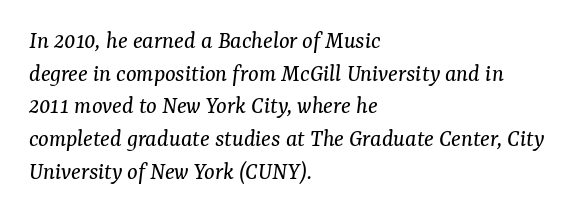
Q: Is the text bold? A: No.
Q: Is the text italic (slanted)? A: Yes, it leans right by about 7 degrees.
Q: Is the text underlined? A: No.
Q: How is the paragraph aligned? A: Left-aligned.
Q: Is the spacing between letters normal or unusually wide? A: Normal.
Q: Is the spacing between lines tight, normal or loose? A: Normal.
